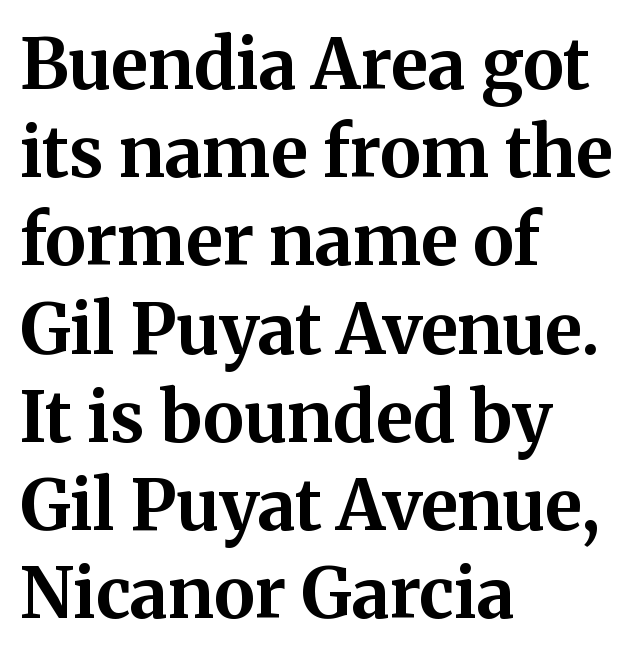
{"serif": "yes", "italic": "no", "bold": "yes", "weight": "bold", "width": "normal", "stroke_contrast": "medium", "x_height": "medium", "monospaced": "no", "underline": "no", "align": "left", "line_spacing": "normal", "line_spacing_ratio": 1.26, "letter_spacing": "normal", "letter_spacing_em": 0.0, "glyph_px": 70}
